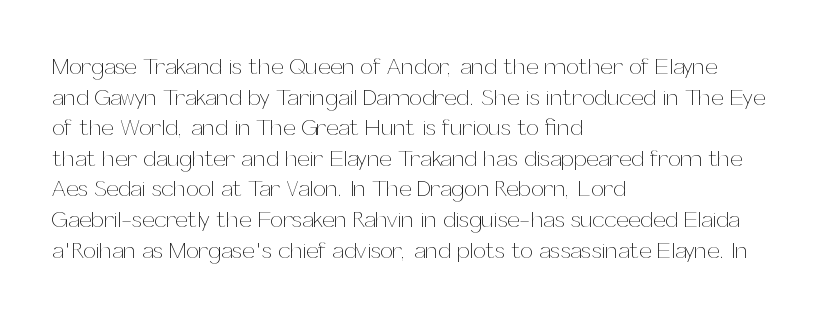
Q: Is the text bold? A: No.
Q: Is the text italic (slanted)? A: No, it is upright.
Q: Is the text underlined? A: No.
Q: How is the paragraph aligned? A: Left-aligned.
Q: Is the spacing between letters normal or unusually wide? A: Normal.
Q: Is the spacing between lines tight, normal or loose? A: Normal.
